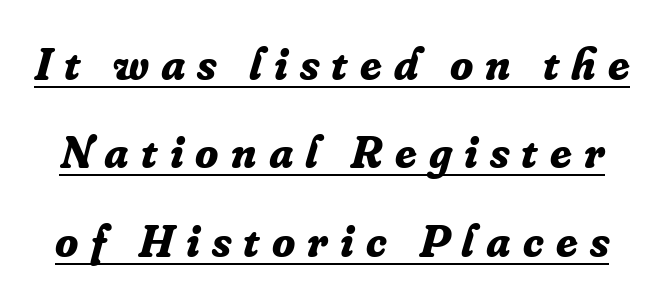
Q: Is the text bold? A: Yes.
Q: Is the text italic (slanted)? A: Yes, it leans right by about 16 degrees.
Q: Is the typeface a serif or a sans-serif typeface? A: Serif.
Q: Is the text underlined? A: Yes.
Q: Is the spacing between letters normal or unusually wide? A: Unusually wide.
Q: Width (condensed, normal, or wide)? A: Normal.
Q: Stroke contrast? A: Low.
Q: x-height? A: Small.
Q: Monospaced? A: No.
